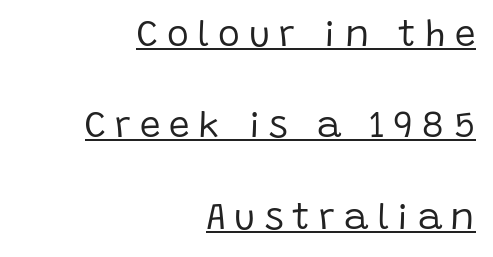
Horizontal alignment here is rightward, an uncommon choice for prose. Varying glyph widths throughout — classic text-font behaviour. No extra ink here — the face is not bold. Compared with typical paragraphs, the rows here are farther apart.
